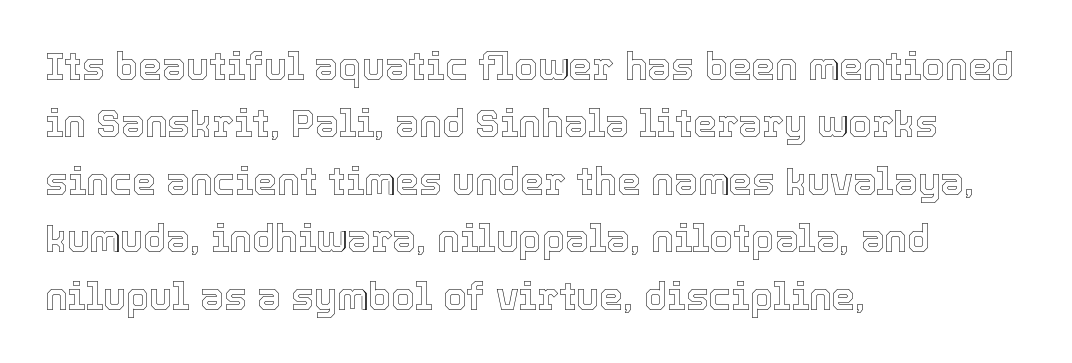
The image shows 38 px text type, upright; set left-aligned, normal line spacing (1.51x), normal letter spacing, not underlined; a medium x-height.
